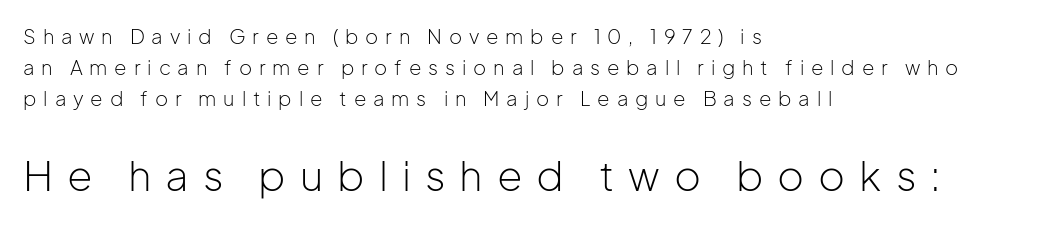
Q: Is the text bold? A: No.
Q: Is the text italic (slanted)? A: No, it is upright.
Q: Is the typeface a serif or a sans-serif typeface? A: Sans-serif.
Q: Is the text underlined? A: No.
Q: How is the paragraph aligned? A: Left-aligned.
Q: Is the spacing between letters normal or unusually wide? A: Unusually wide.
Q: Is the spacing between lines tight, normal or loose? A: Normal.
Q: Which block of text is set in a larger size, the first (top) or the second (bottom)? A: The second (bottom) one.
Q: Width (condensed, normal, or wide)? A: Normal.
Q: Stroke contrast? A: Low.
Q: x-height? A: Medium.
Q: Monospaced? A: No.
